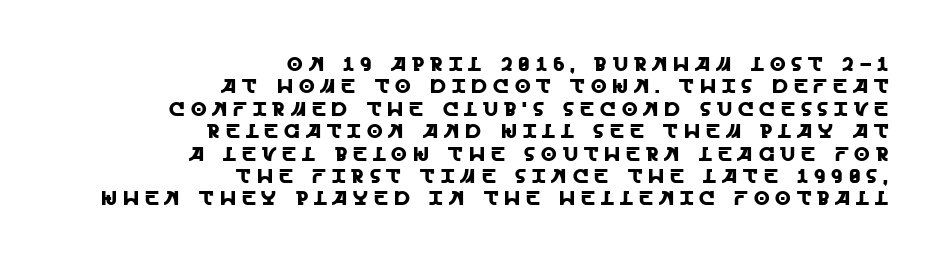
The zone under the glyphs is completely vacant. Nope, not italic — everything's standing straight. This rendering widens character spacing well past its baseline value. The block of text is dense from top to bottom, with scant space between rows.
